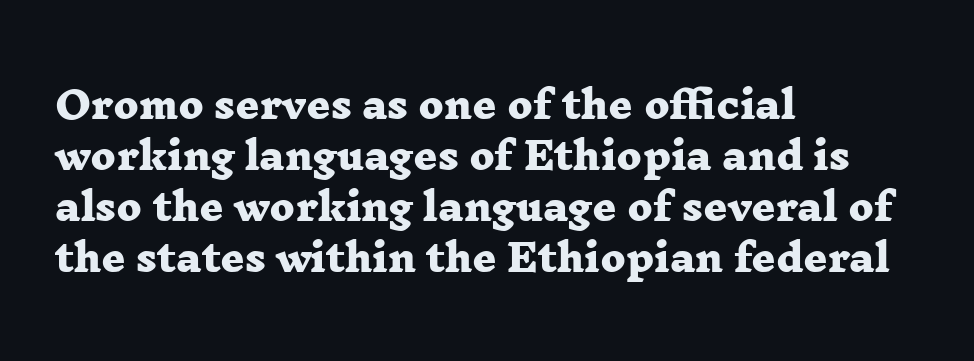
{"serif": "yes", "bold": "yes", "weight": "heavy", "width": "wide", "stroke_contrast": "low", "x_height": "medium", "monospaced": "no", "underline": "no", "align": "left", "line_spacing": "normal", "line_spacing_ratio": 1.38, "letter_spacing": "normal", "letter_spacing_em": 0.0, "glyph_px": 37}
